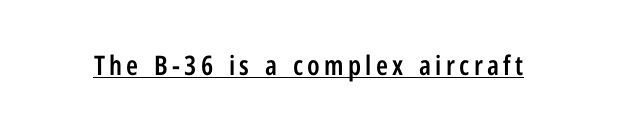
The image shows 27 px text type, upright; set underlined.
